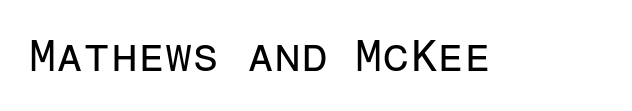
{"serif": "no", "italic": "no", "bold": "no", "weight": "regular", "width": "normal", "stroke_contrast": "low", "x_height": "medium", "monospaced": "yes", "underline": "no", "letter_spacing": "normal", "letter_spacing_em": 0.0, "glyph_px": 44}
